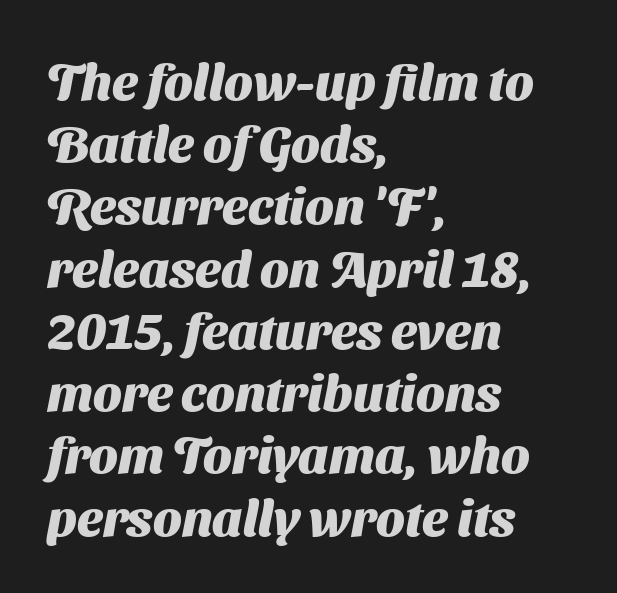
Q: Is the text bold? A: Yes.
Q: Is the typeface a serif or a sans-serif typeface? A: Sans-serif.
Q: Is the text underlined? A: No.
Q: How is the paragraph aligned? A: Left-aligned.
Q: Is the spacing between letters normal or unusually wide? A: Normal.
Q: Width (condensed, normal, or wide)? A: Normal.
Q: Stroke contrast? A: Medium.
Q: x-height? A: Medium.
Q: Monospaced? A: No.
